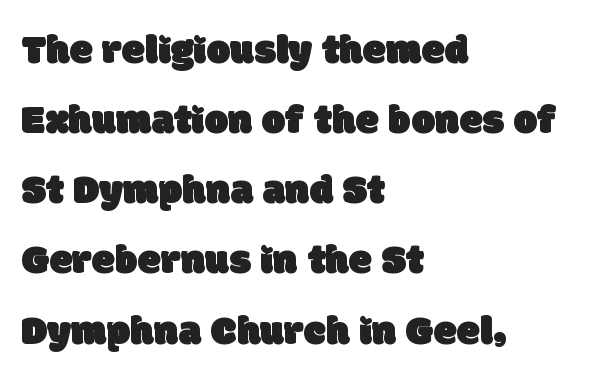
Leading matches the norm, producing a regular column. This rendering employs a face without finishing strokes, i.e., a sans-serif. Type without underlining. Character widths vary here, with narrow letters taking less room than wide ones. The paragraph has a hard left edge and a soft right edge. Here the glyphs are tracked normally, forming tight word shapes.
